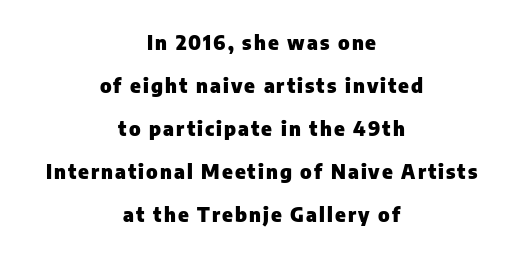
{"italic": "no", "bold": "yes", "underline": "no", "align": "center", "line_spacing": "loose", "line_spacing_ratio": 2.15, "glyph_px": 20}
